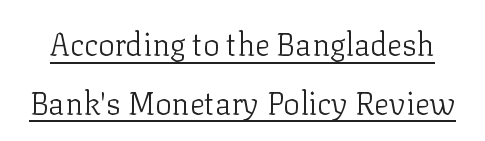
Unlike italic type, these characters show no tilt at all. The block of text is sparse from top to bottom, with ample space between rows. Students, note that the glyphs here touch the page at normal intervals. Descenders here cross a horizontal rule under the line. Varying glyph widths throughout — classic text-font behaviour.
